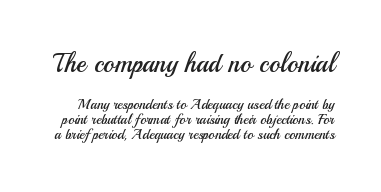
The image shows 26 px text type; set tight line spacing (1.06x), normal letter spacing, not underlined; the first (top) block is 1.86x larger.
